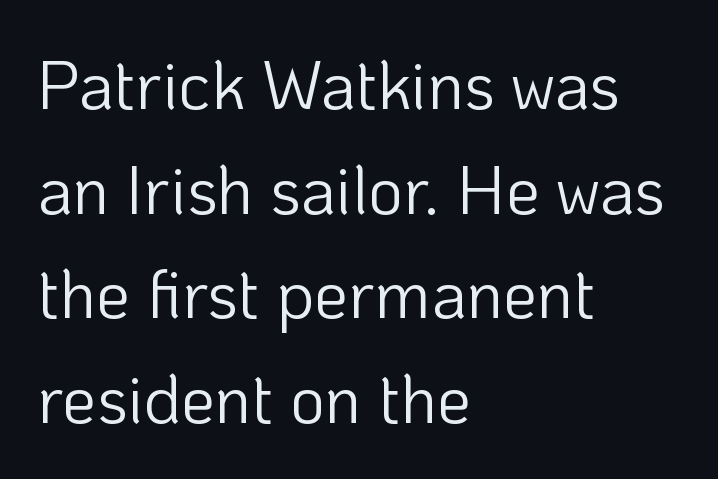
The letterforms sit at book weight or below. The lettering stays uniformly vertical, giving the passage a roman look. Which margin do the lines hug? The left one — the right edge is uneven. Note the varied advance widths — an 'i' is clearly narrower than an 'm'. Serif or sans? Sans — the stroke terminals are bare.
